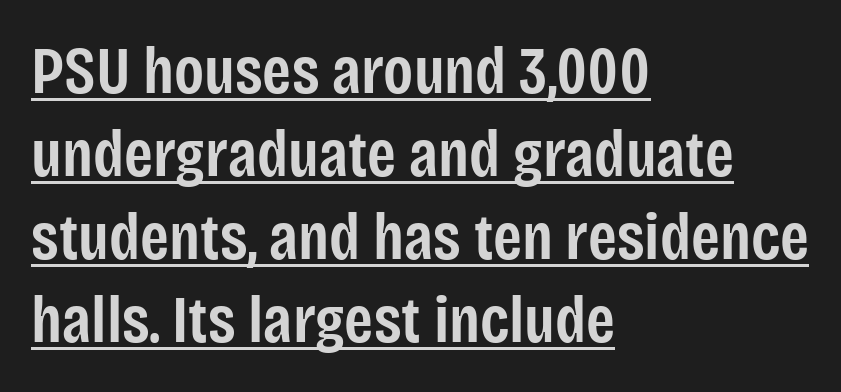
The image shows 66 px semibold, condensed sans-serif type, upright; set left-aligned, normal line spacing (1.26x), normal letter spacing, underlined; low stroke contrast and a large x-height.
